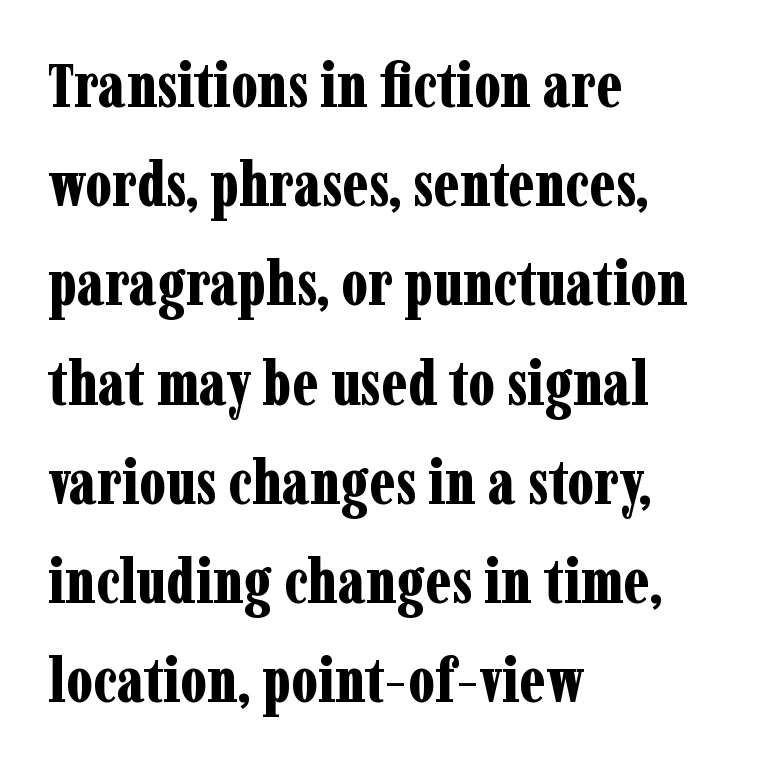
Every stem runs plumb, perpendicular to the baseline. Evenly set lines give the paragraph a standard silhouette. Each letter keeps its own natural width here, so spacing adapts to shape. Chunky letters — that's bold for sure. Caption: standard tracking, unaltered. The passage shown is typeset with a serif family.
